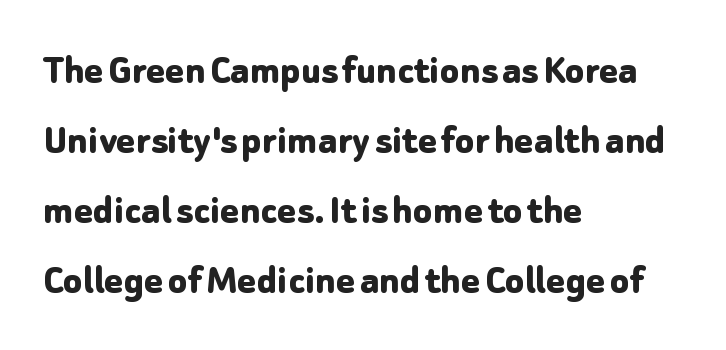
Q: Is the text bold? A: Yes.
Q: Is the text italic (slanted)? A: No, it is upright.
Q: Is the typeface a serif or a sans-serif typeface? A: Sans-serif.
Q: Is the text underlined? A: No.
Q: How is the paragraph aligned? A: Left-aligned.
Q: Is the spacing between letters normal or unusually wide? A: Normal.
Q: Is the spacing between lines tight, normal or loose? A: Normal.
Q: Width (condensed, normal, or wide)? A: Normal.
Q: Stroke contrast? A: Low.
Q: x-height? A: Medium.
Q: Monospaced? A: No.
